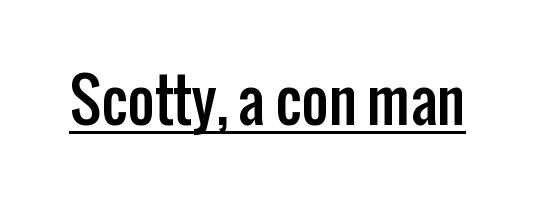
Look at the bottom of the vertical strokes: they stop flat, with no serifs. These lines are rendered in a variable-pitch font. A roman cut, with each character standing at attention. Check the space under the baseline: a stroke is drawn there. The tracking reads as untouched default to a designer's eye.
